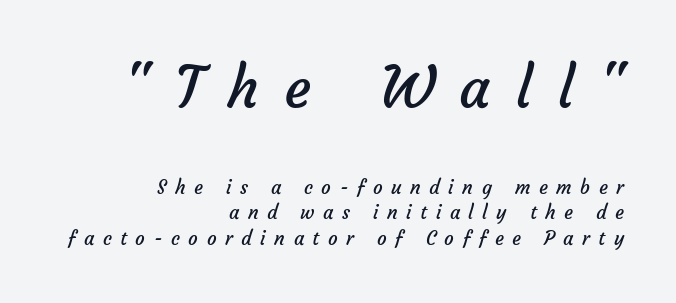
Q: Is the text bold? A: No.
Q: Is the typeface a serif or a sans-serif typeface? A: Sans-serif.
Q: Is the text underlined? A: No.
Q: How is the paragraph aligned? A: Right-aligned.
Q: Is the spacing between letters normal or unusually wide? A: Unusually wide.
Q: Is the spacing between lines tight, normal or loose? A: Normal.
Q: Which block of text is set in a larger size, the first (top) or the second (bottom)? A: The first (top) one.
Q: Width (condensed, normal, or wide)? A: Normal.
Q: Stroke contrast? A: Low.
Q: x-height? A: Medium.
Q: Monospaced? A: No.
